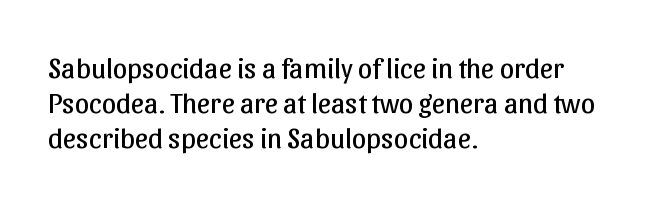
The image shows 29 px regular-weight sans-serif type, upright; set left-aligned, line spacing 1.21x, normal letter spacing, not underlined; low stroke contrast and a medium x-height.
